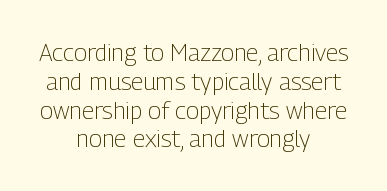
Q: Is the text bold? A: No.
Q: Is the text italic (slanted)? A: No, it is upright.
Q: Is the text underlined? A: No.
Q: How is the paragraph aligned? A: Centered.
Q: Is the spacing between letters normal or unusually wide? A: Normal.
